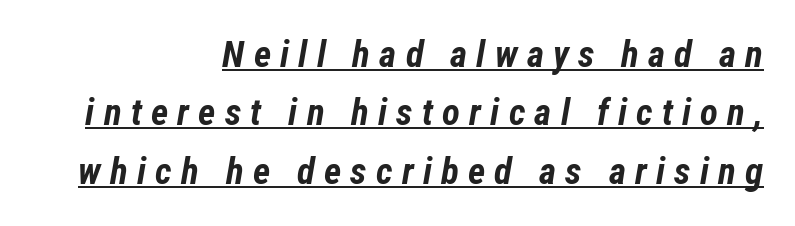
The image shows 37 px bold, condensed type, italic (leaning right); set right-aligned, normal line spacing (1.58x), unusually wide letter spacing (+0.25 em), underlined; low stroke contrast and a medium x-height.
